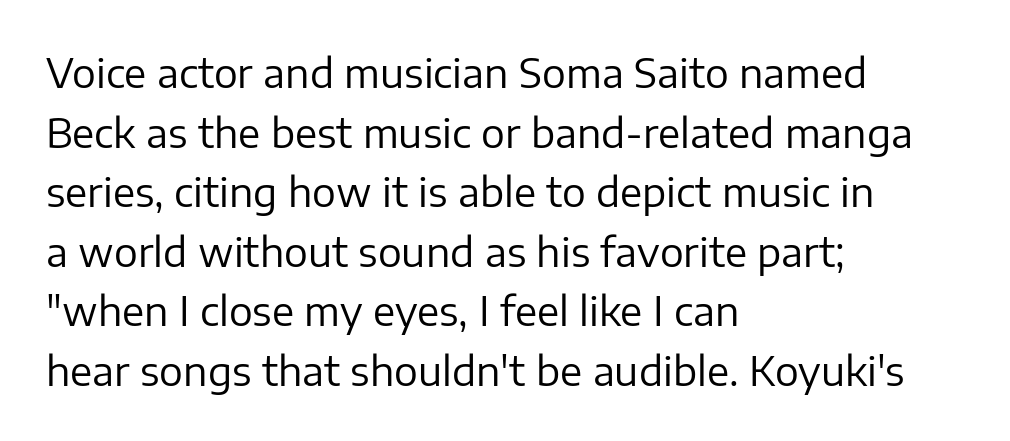
Grotesque or geometric, the face here clearly has no serifs. Does the copy run flush right? No — it runs flush left. Does the lettering tilt? It doesn't — this is upright. The line-height multiplier appears to be the usual default.
